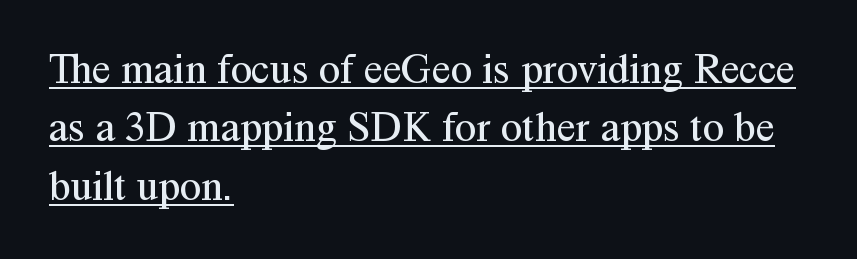
Posture: vertical. Looks like regular typesetting: each glyph gets only the width it needs. The ragged edge is on the right, which tells us the setting is flush left. The specimen includes a rule beneath the text block's lines. The strokes carry an ordinary text weight at most.
